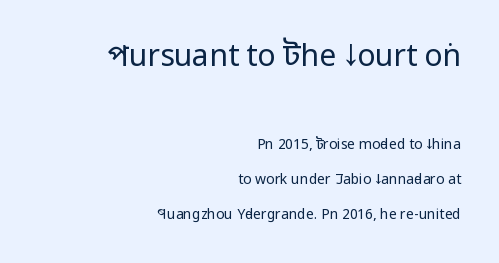
The gaps between neighbouring characters are ordinary and unremarkable. The earlier block is typeset at a bigger size than the later block. A typesetter would call this proportional, since set widths differ per character. Where is the straight margin? On the right. Any mark beneath the type? The region is blank. Notice how the stems are strictly vertical — no italics here.
